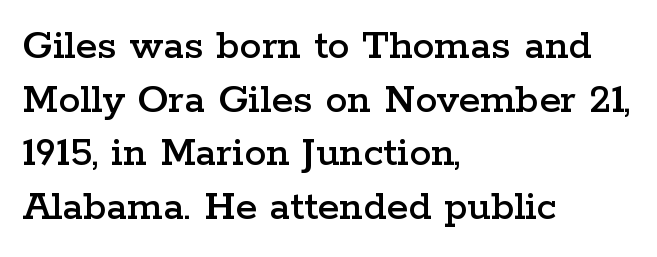
Typographically, this falls in the serif category. Honestly, there is no underline to notice here at all. Ordinary non-slanted type is in use. Letter spacing: default. One-word summary of the alignment: left. Character widths vary here, with narrow letters taking less room than wide ones.
